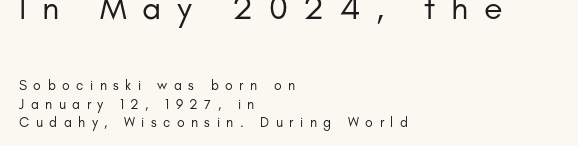
{"serif": "no", "italic": "no", "bold": "no", "weight": "regular", "width": "normal", "stroke_contrast": "low", "x_height": "small", "monospaced": "no", "underline": "no", "align": "left", "line_spacing": "normal", "line_spacing_ratio": 1.3, "letter_spacing": "wide", "letter_spacing_em": 0.46, "larger_block": "first", "size_ratio": 2.43, "glyph_px": 34}
